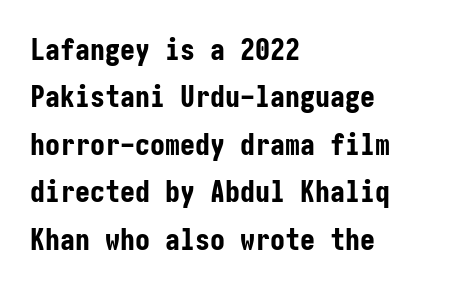
Its strokes are broad and dark, the hallmark of bold type. Which margin do the lines hug? The left one — the right edge is uneven. Vertically, the passage feels balanced, rows spaced as you'd expect. The type family on display is of the sans-serif kind. Lines of text with bare space underneath.
